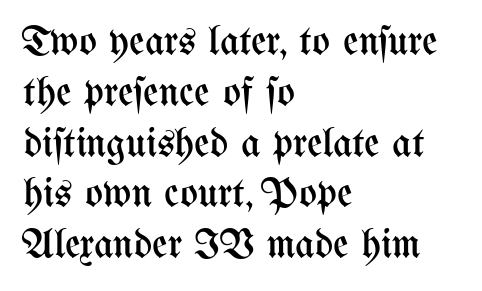
Underlining? Definitely not there. This is the regular roman posture of the typeface. Ink coverage per letter is moderate at most. The paragraph has a hard left edge and a soft right edge. Think of a printed novel: that variable character pitch is what you see here.
